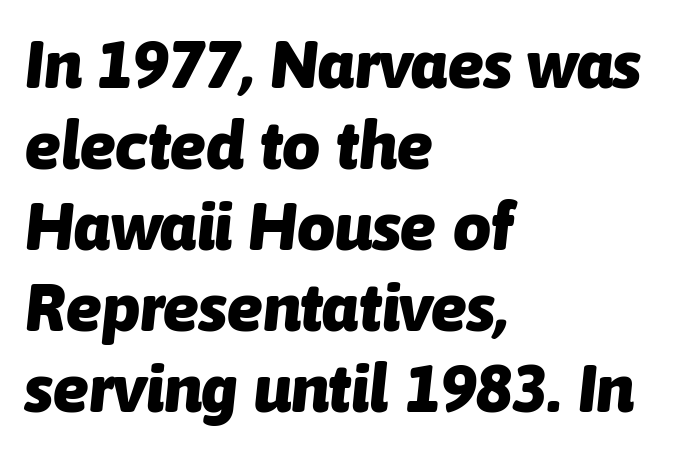
Q: Is the text bold? A: Yes.
Q: Is the text italic (slanted)? A: Yes, it leans right by about 6 degrees.
Q: Is the text underlined? A: No.
Q: How is the paragraph aligned? A: Left-aligned.
Q: Is the spacing between letters normal or unusually wide? A: Normal.
Q: Width (condensed, normal, or wide)? A: Normal.
Q: Stroke contrast? A: Low.
Q: x-height? A: Medium.
Q: Monospaced? A: No.
